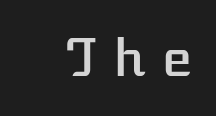
The image shows 51 px text type, upright; set right-aligned, unusually wide letter spacing (+0.33 em), not underlined; low stroke contrast and a medium x-height.
